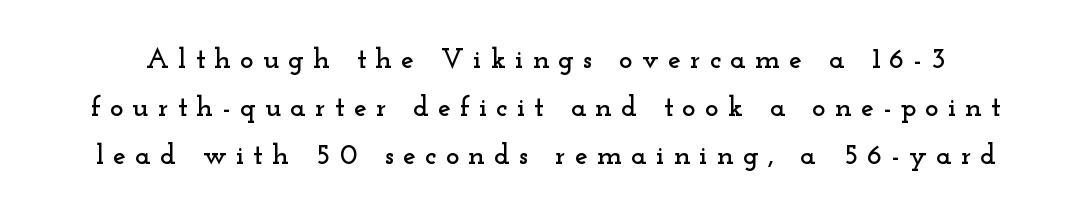
Vertically, the passage feels balanced, rows spaced as you'd expect. Note the varied advance widths — an 'i' is clearly narrower than an 'm'. The words here are not underlined. Italic: no, the glyphs are upright roman. You could only call the tracking loose — the letters float apart.
